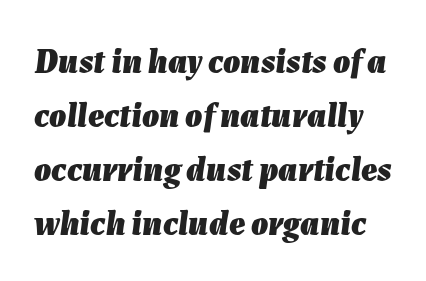
The image shows 34 px heavy type, italic (leaning right); set normal line spacing (1.59x), normal letter spacing, not underlined; low stroke contrast and a medium x-height.
